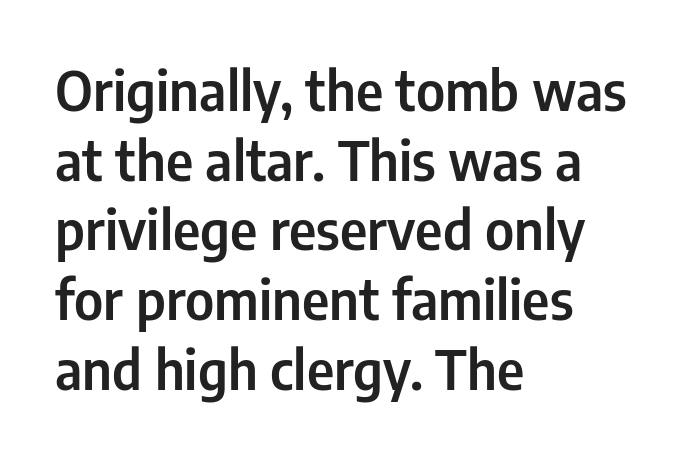
{"serif": "no", "italic": "no", "width": "condensed", "stroke_contrast": "low", "x_height": "medium", "monospaced": "no", "underline": "no", "align": "left", "line_spacing": "normal", "line_spacing_ratio": 1.29, "letter_spacing": "normal", "letter_spacing_em": 0.0, "glyph_px": 54}
